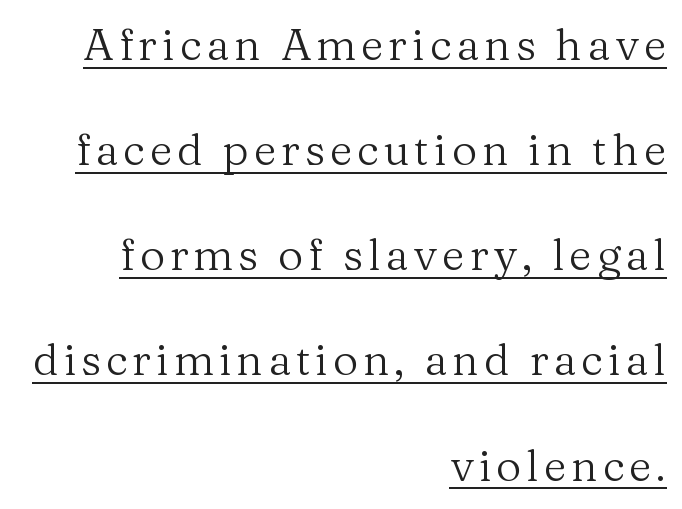
The image shows 44 px regular-weight serif type, upright; set right-aligned, loose line spacing (2.39x), underlined; medium stroke contrast and a medium x-height.
